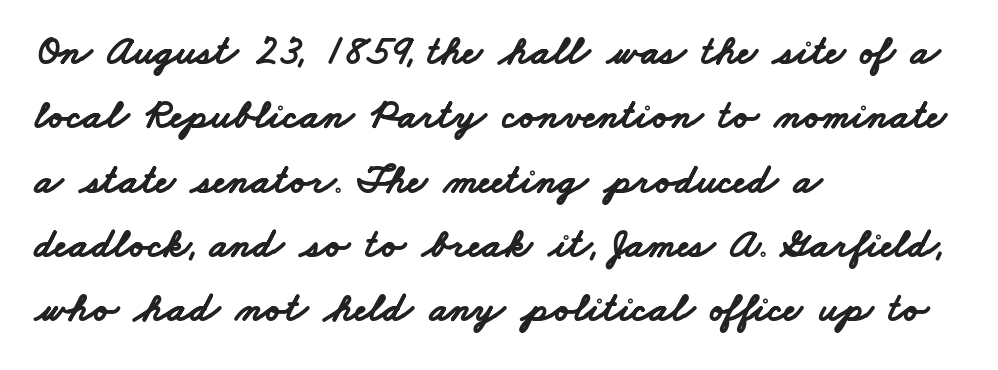
Q: Is the text bold? A: Yes.
Q: Is the typeface a serif or a sans-serif typeface? A: Sans-serif.
Q: Is the text underlined? A: No.
Q: How is the paragraph aligned? A: Left-aligned.
Q: Is the spacing between letters normal or unusually wide? A: Normal.
Q: Is the spacing between lines tight, normal or loose? A: Normal.
Q: Width (condensed, normal, or wide)? A: Wide.
Q: Stroke contrast? A: Low.
Q: x-height? A: Small.
Q: Monospaced? A: No.
